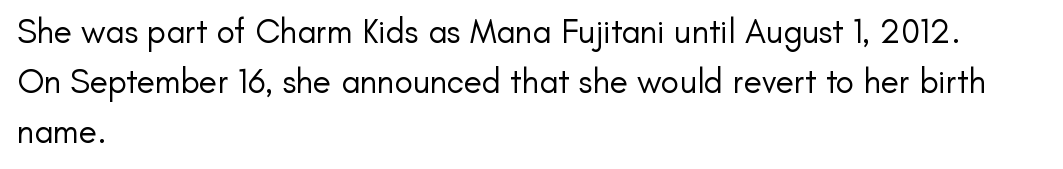
Q: Is the text bold? A: No.
Q: Is the text italic (slanted)? A: No, it is upright.
Q: Is the typeface a serif or a sans-serif typeface? A: Sans-serif.
Q: Is the text underlined? A: No.
Q: How is the paragraph aligned? A: Left-aligned.
Q: Is the spacing between letters normal or unusually wide? A: Normal.
Q: Is the spacing between lines tight, normal or loose? A: Normal.
Q: Width (condensed, normal, or wide)? A: Normal.
Q: Stroke contrast? A: Low.
Q: x-height? A: Small.
Q: Monospaced? A: No.
